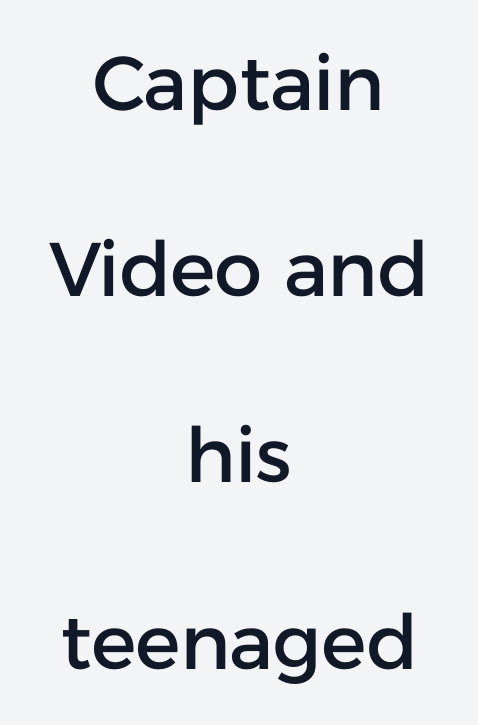
Tall strokes in this sample are plumb rather than angled. Whoever set this chose breathing room over compactness in the vertical rhythm. Each letter keeps its own natural width here, so spacing adapts to shape. Short and long lines alike share a common midpoint. You can tell from the bare stems that sans-serif type was used. These lines keep a tight, regular rhythm from letter to letter.
